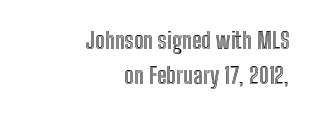
{"italic": "no", "underline": "no", "align": "right", "line_spacing": "normal", "line_spacing_ratio": 1.51, "letter_spacing": "normal", "letter_spacing_em": 0.0, "glyph_px": 23}
